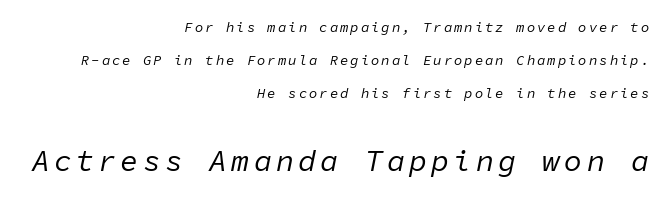
{"italic": "yes", "lean": "right", "slant_degrees": 11, "bold": "no", "weight": "regular", "width": "normal", "stroke_contrast": "low", "x_height": "medium", "monospaced": "yes", "underline": "no", "align": "right", "line_spacing": "loose", "line_spacing_ratio": 2.35, "larger_block": "second", "size_ratio": 2.14, "glyph_px": 30}
